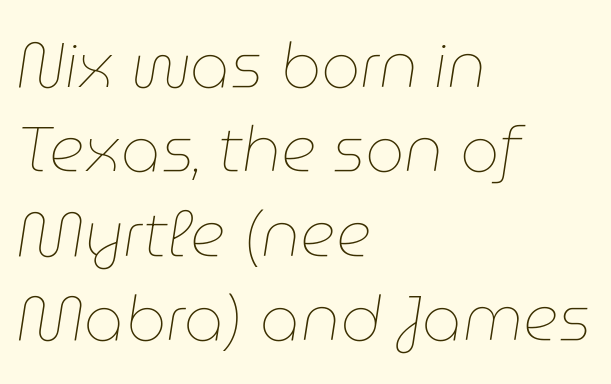
{"italic": "yes", "lean": "right", "slant_degrees": 9, "bold": "no", "weight": "thin", "width": "normal", "stroke_contrast": "low", "x_height": "medium", "monospaced": "no", "underline": "no", "align": "left", "line_spacing": "normal", "line_spacing_ratio": 1.36, "letter_spacing": "normal", "letter_spacing_em": 0.0, "glyph_px": 62}
